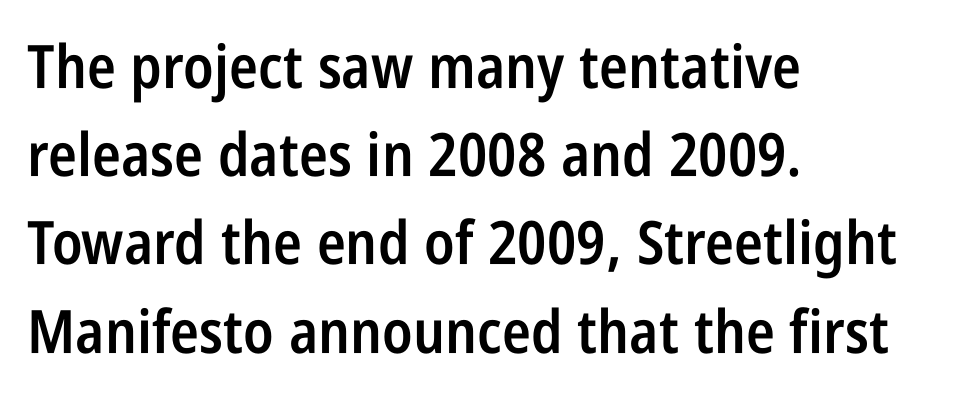
The type is set solid horizontally, with unmodified tracking. Horizontal alignment here is leftward, the default for most running prose. Type style note: lacks serifs. Does the leading feel generous? No, just average.
